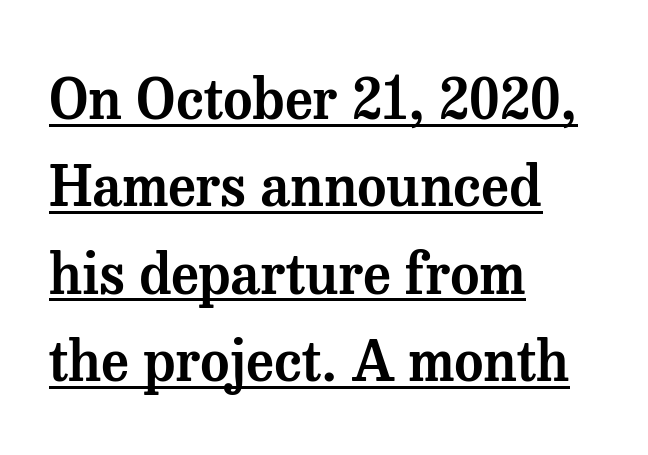
{"serif": "yes", "italic": "no", "width": "normal", "stroke_contrast": "medium", "x_height": "medium", "monospaced": "no", "underline": "yes", "align": "left", "line_spacing": "normal", "line_spacing_ratio": 1.56, "letter_spacing": "normal", "letter_spacing_em": 0.0, "glyph_px": 56}
